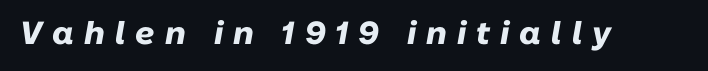
Q: Is the text bold? A: Yes.
Q: Is the text italic (slanted)? A: Yes, it leans right by about 10 degrees.
Q: Is the text underlined? A: No.
Q: Is the spacing between letters normal or unusually wide? A: Unusually wide.
Q: Width (condensed, normal, or wide)? A: Normal.
Q: Stroke contrast? A: Low.
Q: x-height? A: Medium.
Q: Monospaced? A: No.
